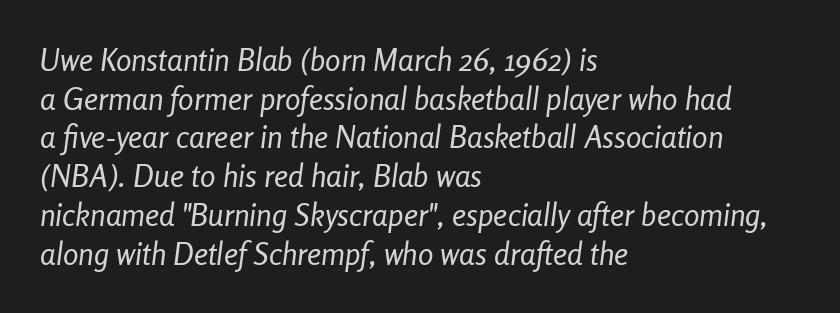
The letters look calm and open, with moderate or lighter stems. Reading down the block, your eye returns to a fixed left position each line. Is this a fixed-width face? No — the glyphs have proportional, varying widths. Rule under the text: the space is simply empty. Every character sits at an angle, as italics do.
